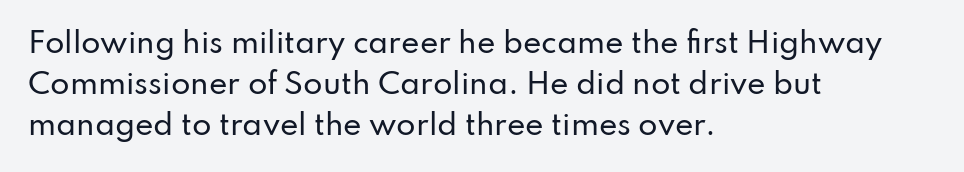
The font's upright variant was chosen for this text. Note: no serifs on the glyphs. Observe the ordinary spacing: letters are neighbours, not strangers. Underlining? Definitely not there. Character widths vary here, with narrow letters taking less room than wide ones.
